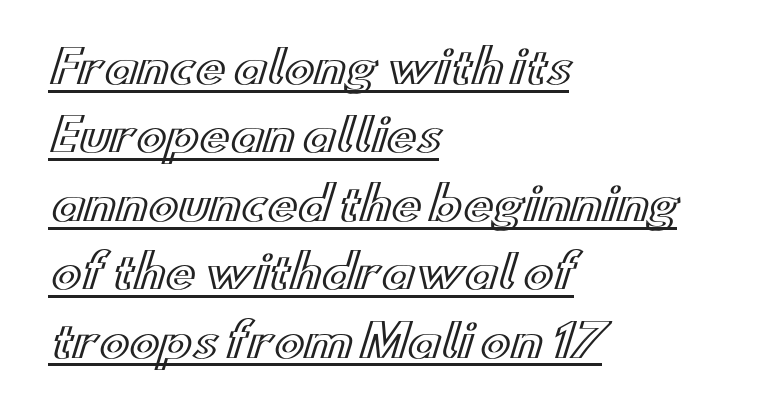
Q: Is the text italic (slanted)? A: Yes.
Q: Is the text underlined? A: Yes.
Q: How is the paragraph aligned? A: Left-aligned.
Q: Is the spacing between letters normal or unusually wide? A: Normal.
Q: Is the spacing between lines tight, normal or loose? A: Normal.
Q: Width (condensed, normal, or wide)? A: Wide.
Q: x-height? A: Small.
Q: Monospaced? A: No.
